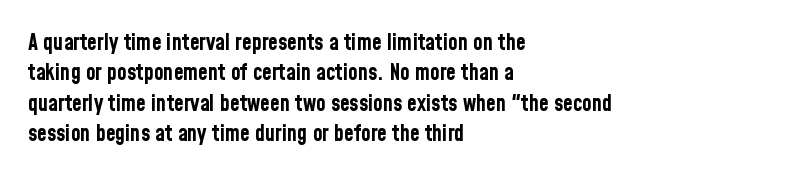
The image shows 22 px bold type, upright; set left-aligned, normal line spacing (1.38x), normal letter spacing, not underlined.
